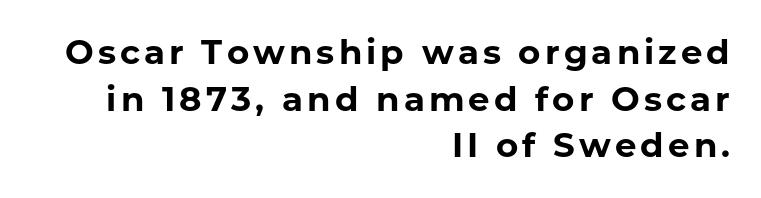
Q: Is the text bold? A: Yes.
Q: Is the text italic (slanted)? A: No, it is upright.
Q: Is the typeface a serif or a sans-serif typeface? A: Sans-serif.
Q: Is the text underlined? A: No.
Q: How is the paragraph aligned? A: Right-aligned.
Q: Is the spacing between lines tight, normal or loose? A: Normal.
Q: Width (condensed, normal, or wide)? A: Normal.
Q: Stroke contrast? A: Low.
Q: x-height? A: Medium.
Q: Monospaced? A: No.
